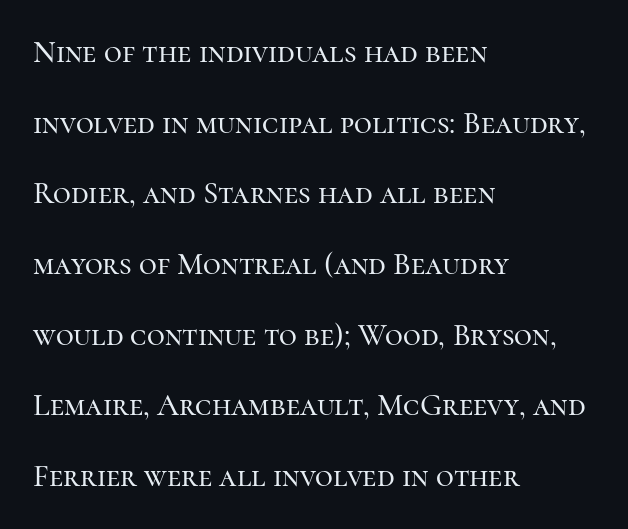
{"serif": "yes", "italic": "no", "width": "normal", "stroke_contrast": "high", "x_height": "medium", "monospaced": "no", "underline": "no", "align": "left", "line_spacing": "loose", "line_spacing_ratio": 2.28, "letter_spacing": "normal", "letter_spacing_em": 0.0, "glyph_px": 31}
